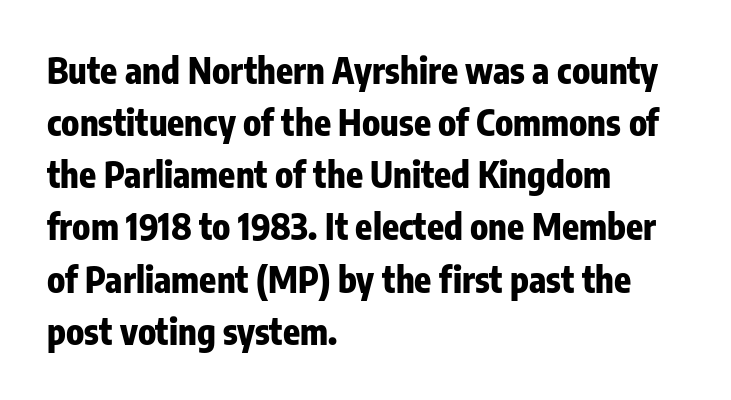
{"serif": "no", "italic": "no", "bold": "yes", "weight": "heavy", "width": "condensed", "stroke_contrast": "low", "x_height": "medium", "monospaced": "no", "underline": "no", "align": "left", "line_spacing": "normal", "line_spacing_ratio": 1.49, "letter_spacing": "normal", "letter_spacing_em": 0.0, "glyph_px": 35}
